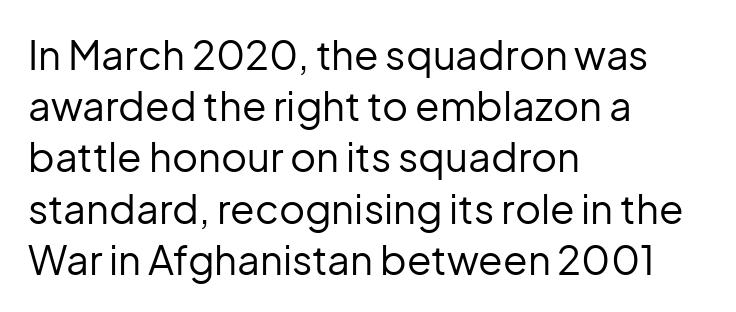
{"serif": "no", "italic": "no", "bold": "no", "weight": "regular", "width": "normal", "stroke_contrast": "low", "x_height": "medium", "monospaced": "no", "underline": "no", "align": "left", "line_spacing": "normal", "line_spacing_ratio": 1.28, "letter_spacing": "normal", "letter_spacing_em": 0.0, "glyph_px": 40}
